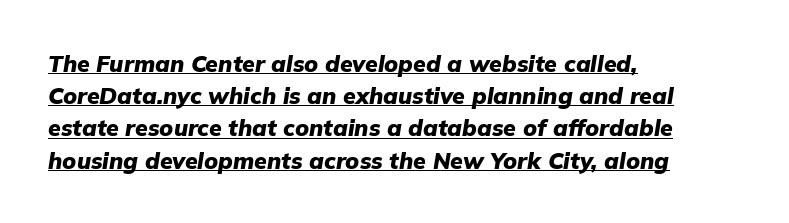
{"italic": "yes", "lean": "right", "slant_degrees": 9, "bold": "yes", "underline": "yes", "align": "left", "line_spacing": "normal", "line_spacing_ratio": 1.4, "letter_spacing": "normal", "letter_spacing_em": 0.0, "glyph_px": 23}
